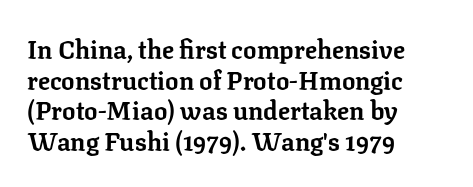
Q: Is the text bold? A: Yes.
Q: Is the text italic (slanted)? A: No, it is upright.
Q: Is the text underlined? A: No.
Q: How is the paragraph aligned? A: Left-aligned.
Q: Is the spacing between letters normal or unusually wide? A: Normal.
